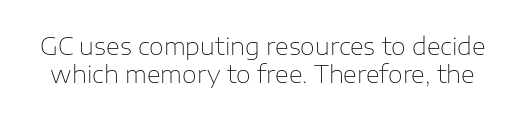
Q: Is the text bold? A: No.
Q: Is the text italic (slanted)? A: No, it is upright.
Q: Is the text underlined? A: No.
Q: Is the spacing between letters normal or unusually wide? A: Normal.
